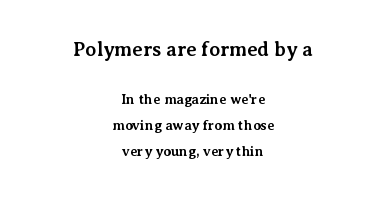
The image shows 20 px bold type, upright; set centered, line spacing 1.85x, normal letter spacing, not underlined; the first (top) block is 1.43x larger.
